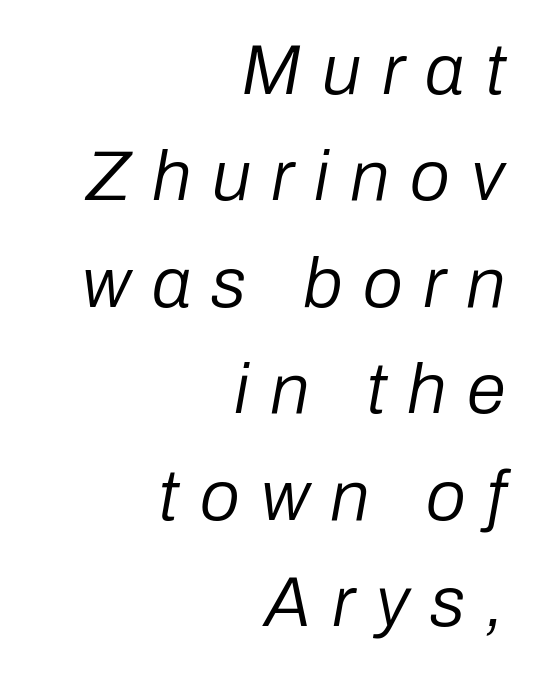
Q: Is the text bold? A: No.
Q: Is the text italic (slanted)? A: Yes, it leans right by about 10 degrees.
Q: Is the text underlined? A: No.
Q: How is the paragraph aligned? A: Right-aligned.
Q: Is the spacing between letters normal or unusually wide? A: Unusually wide.
Q: Is the spacing between lines tight, normal or loose? A: Normal.
Q: Width (condensed, normal, or wide)? A: Normal.
Q: Stroke contrast? A: Low.
Q: x-height? A: Medium.
Q: Monospaced? A: No.
